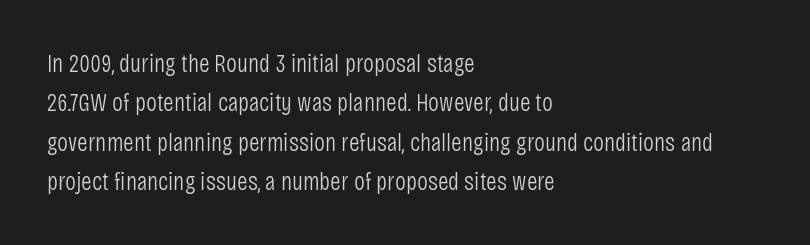
Q: Is the text bold? A: No.
Q: Is the text italic (slanted)? A: No, it is upright.
Q: Is the text underlined? A: No.
Q: How is the paragraph aligned? A: Left-aligned.
Q: Is the spacing between letters normal or unusually wide? A: Normal.
Q: Is the spacing between lines tight, normal or loose? A: Normal.
